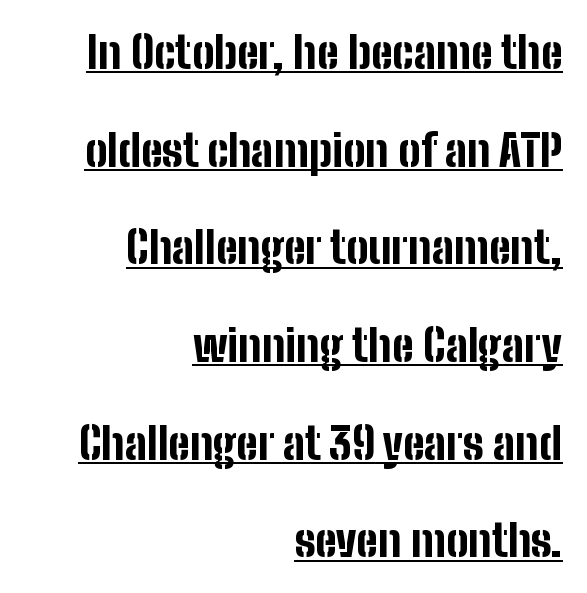
The image shows 44 px bold, condensed sans-serif type, upright; set right-aligned, loose line spacing (2.22x), normal letter spacing, underlined; low stroke contrast and a medium x-height.
